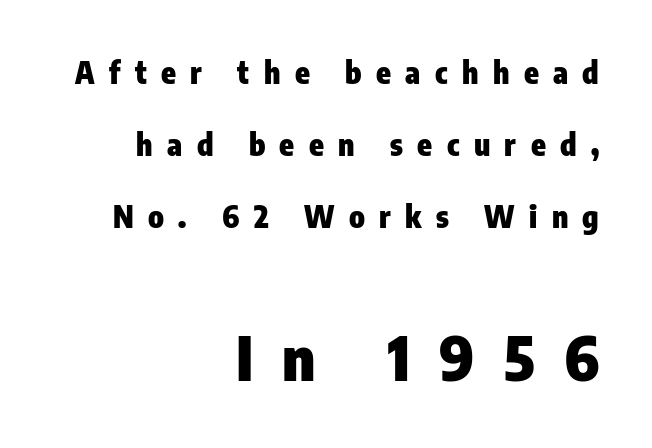
The image shows 61 px heavy, condensed sans-serif type, upright; set right-aligned, loose line spacing (2.4x), unusually wide letter spacing (+0.48 em), not underlined; the second (bottom) block is 2.03x larger; low stroke contrast and a medium x-height.
